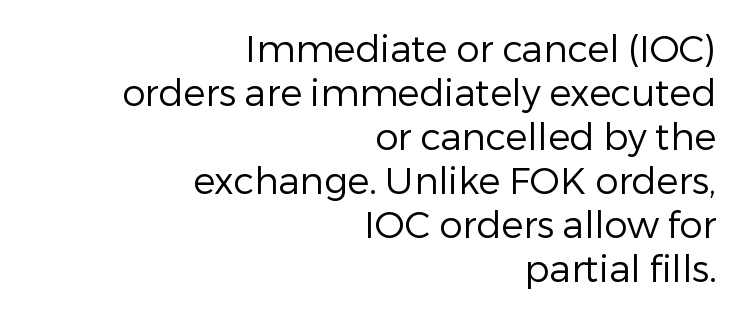
Q: Is the text bold? A: No.
Q: Is the text italic (slanted)? A: No, it is upright.
Q: Is the typeface a serif or a sans-serif typeface? A: Sans-serif.
Q: Is the text underlined? A: No.
Q: How is the paragraph aligned? A: Right-aligned.
Q: Is the spacing between letters normal or unusually wide? A: Normal.
Q: Width (condensed, normal, or wide)? A: Normal.
Q: Stroke contrast? A: Low.
Q: x-height? A: Medium.
Q: Monospaced? A: No.
